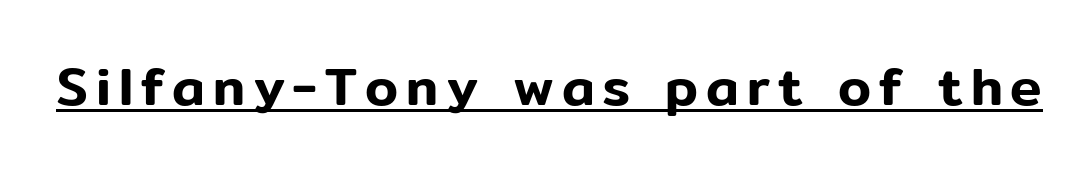
The image shows 53 px sans-serif type, upright; set underlined; low stroke contrast and a medium x-height.
